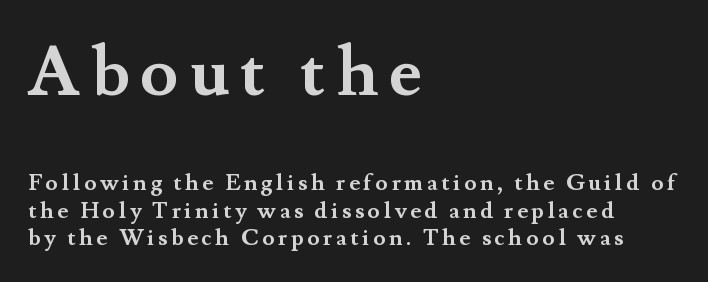
The image shows 70 px semibold serif type, upright; set left-aligned, line spacing 1.2x, not underlined; the first (top) block is 3.04x larger; medium stroke contrast and a small x-height.
